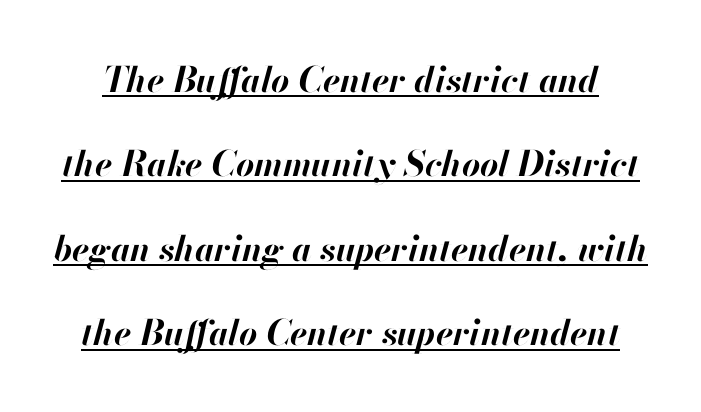
The image shows 35 px bold type, italic (leaning right); set loose line spacing (2.41x), normal letter spacing, underlined; high stroke contrast and a small x-height.
